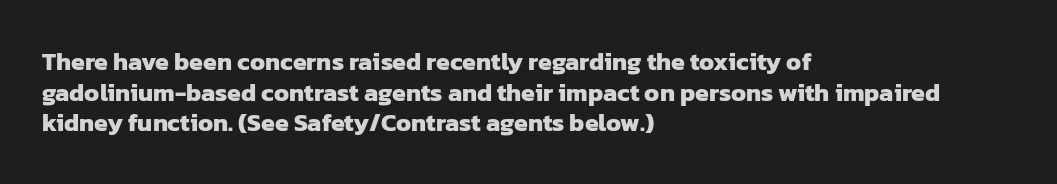
Q: Is the text bold? A: Yes.
Q: Is the text underlined? A: No.
Q: How is the paragraph aligned? A: Left-aligned.
Q: Is the spacing between letters normal or unusually wide? A: Normal.
